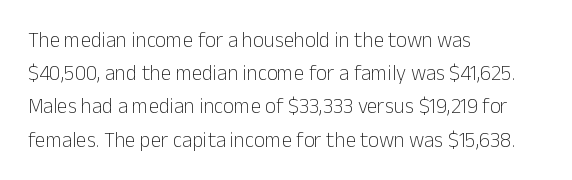
{"italic": "no", "bold": "no", "underline": "no", "align": "left", "line_spacing": "normal", "line_spacing_ratio": 1.58, "letter_spacing": "normal", "letter_spacing_em": 0.0, "glyph_px": 21}
